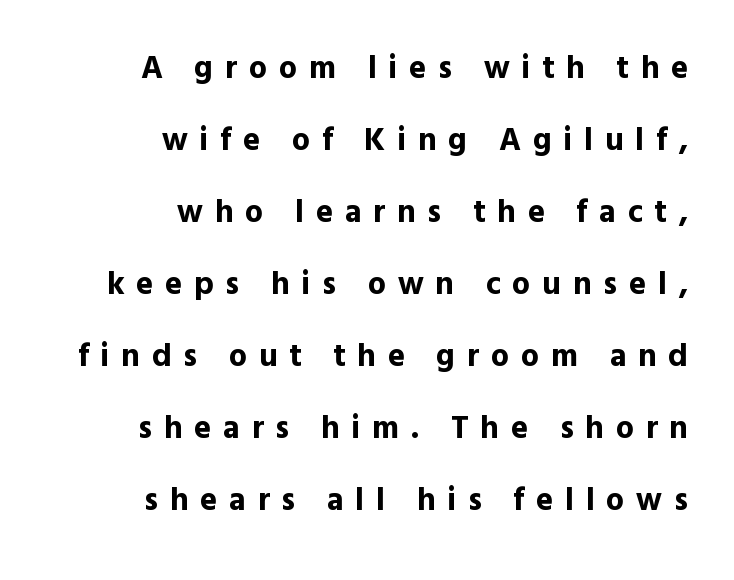
{"serif": "no", "italic": "no", "bold": "yes", "weight": "bold", "width": "normal", "x_height": "medium", "monospaced": "no", "underline": "no", "align": "right", "line_spacing": "loose", "line_spacing_ratio": 2.25, "letter_spacing": "wide", "letter_spacing_em": 0.37, "glyph_px": 32}
